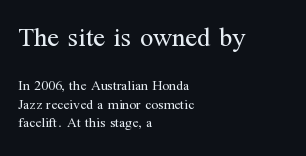
These two chunks differ in scale, with the top chunk taking the larger measure. The weight tops out at a normal text grade. One-word summary of the alignment: left. Normally led — the rows are evenly, conventionally spaced. Descenders hang freely into open space.
